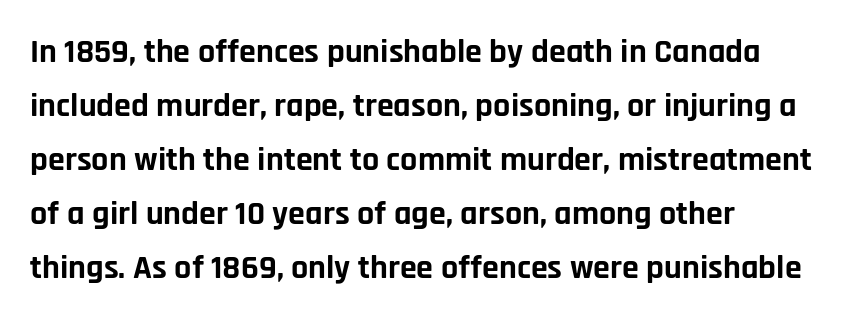
Q: Is the text bold? A: Yes.
Q: Is the text italic (slanted)? A: No, it is upright.
Q: Is the typeface a serif or a sans-serif typeface? A: Sans-serif.
Q: Is the text underlined? A: No.
Q: How is the paragraph aligned? A: Left-aligned.
Q: Is the spacing between letters normal or unusually wide? A: Normal.
Q: Is the spacing between lines tight, normal or loose? A: Normal.
Q: Width (condensed, normal, or wide)? A: Normal.
Q: Stroke contrast? A: Low.
Q: x-height? A: Large.
Q: Monospaced? A: No.
